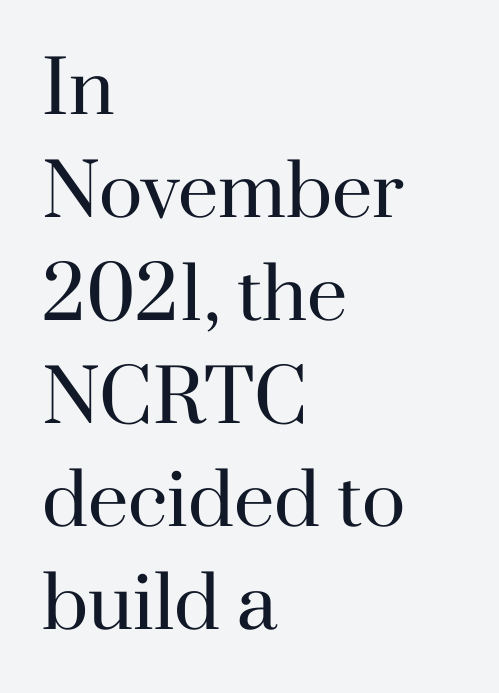
The font family rendered here belongs to the serif group. Rule under the text: the space is simply empty. Caption: face not bold, strokes unweighted. Rows of type keep a routine distance in the vertical direction. You could not count columns in this text — the font is proportionally spaced.
